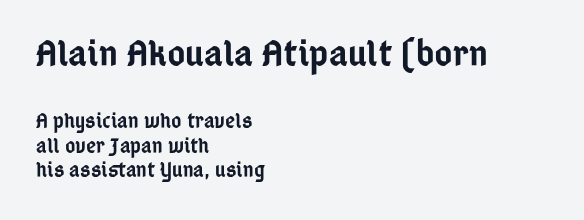
The image shows 39 px semibold, condensed sans-serif type, upright; set left-aligned, tight line spacing (1.12x), normal letter spacing, not underlined; the first (top) block is 1.77x larger; low stroke contrast and a medium x-height.
